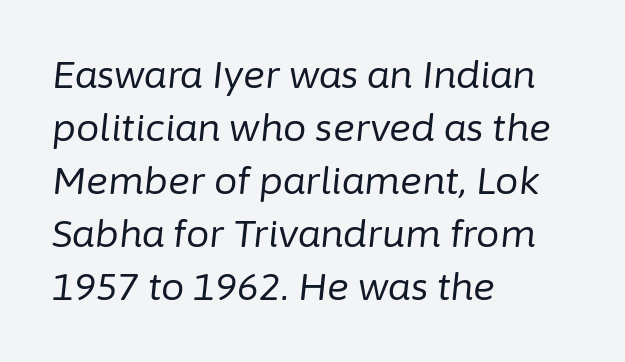
The image shows 37 px regular-weight type, italic (leaning right); set left-aligned, normal line spacing (1.43x), normal letter spacing, not underlined; low stroke contrast and a medium x-height.
